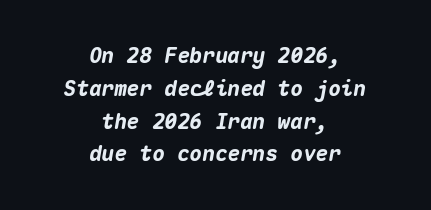
Q: Is the text bold? A: Yes.
Q: Is the text italic (slanted)? A: Yes, it leans right by about 10 degrees.
Q: Is the text underlined? A: No.
Q: How is the paragraph aligned? A: Centered.
Q: Is the spacing between letters normal or unusually wide? A: Normal.
Q: Is the spacing between lines tight, normal or loose? A: Normal.
